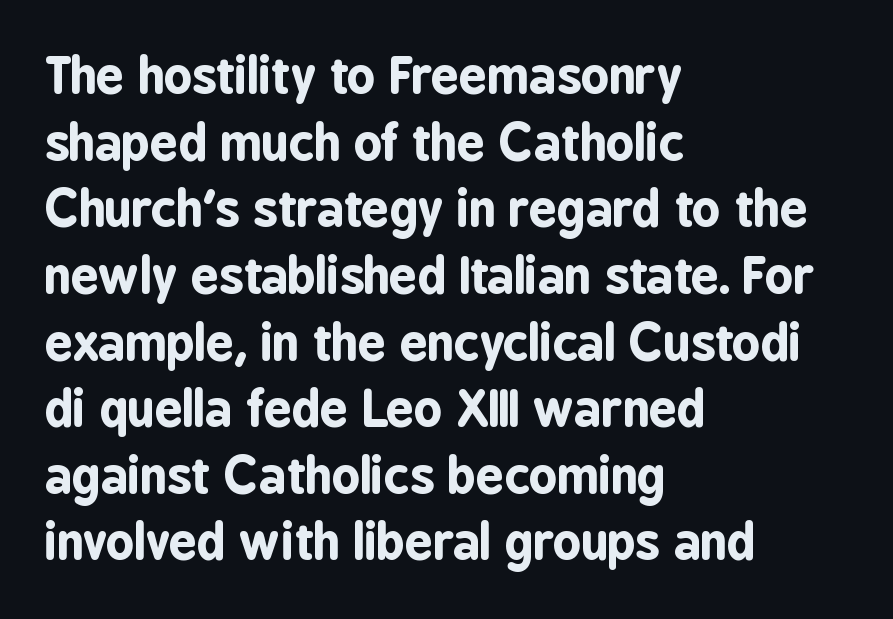
The image shows 49 px bold, condensed sans-serif type, upright; set left-aligned, normal line spacing (1.36x), normal letter spacing, not underlined; low stroke contrast and a medium x-height.
